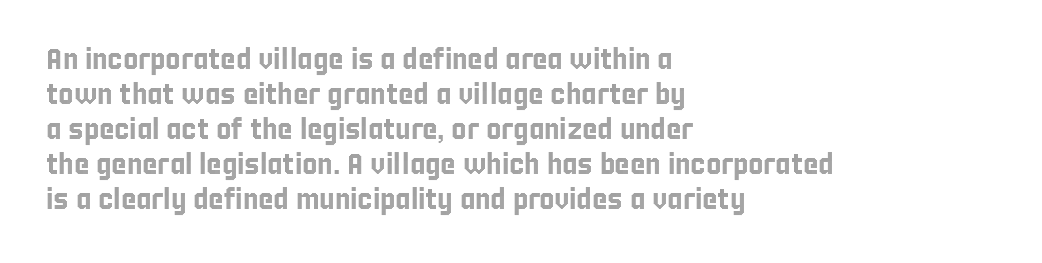
If you drew a line through each stem, it would be perfectly vertical. Words float on clear page, feet unadorned. Do the characters align in a grid? No, the font is proportional. Does the copy run flush right? No — it runs flush left. Words appear dense and cohesive because spacing is normal.
